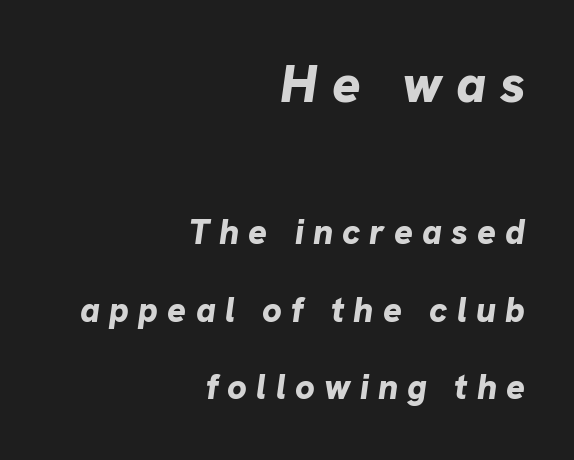
Q: Is the text bold? A: Yes.
Q: Is the text italic (slanted)? A: Yes, it leans right by about 8 degrees.
Q: Is the text underlined? A: No.
Q: How is the paragraph aligned? A: Right-aligned.
Q: Is the spacing between letters normal or unusually wide? A: Unusually wide.
Q: Is the spacing between lines tight, normal or loose? A: Loose.
Q: Which block of text is set in a larger size, the first (top) or the second (bottom)? A: The first (top) one.
Q: Width (condensed, normal, or wide)? A: Normal.
Q: Stroke contrast? A: Low.
Q: x-height? A: Medium.
Q: Monospaced? A: No.
